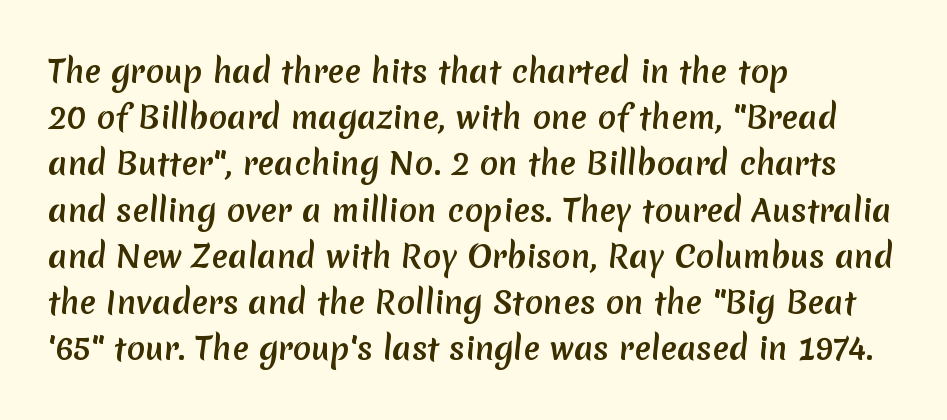
Q: Is the text bold? A: Yes.
Q: Is the typeface a serif or a sans-serif typeface? A: Sans-serif.
Q: Is the text underlined? A: No.
Q: How is the paragraph aligned? A: Left-aligned.
Q: Is the spacing between letters normal or unusually wide? A: Normal.
Q: Is the spacing between lines tight, normal or loose? A: Normal.
Q: Width (condensed, normal, or wide)? A: Normal.
Q: Stroke contrast? A: Low.
Q: x-height? A: Medium.
Q: Monospaced? A: No.
